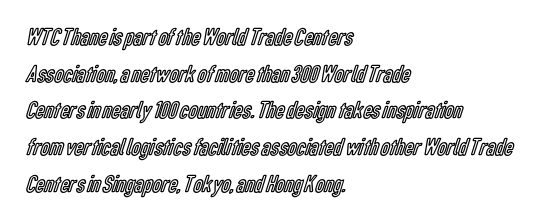
The tracking reads as untouched default to a designer's eye. Vertical spacing — default. All the whitespace from short lines collects on the right. Bare-footed words on every line.
